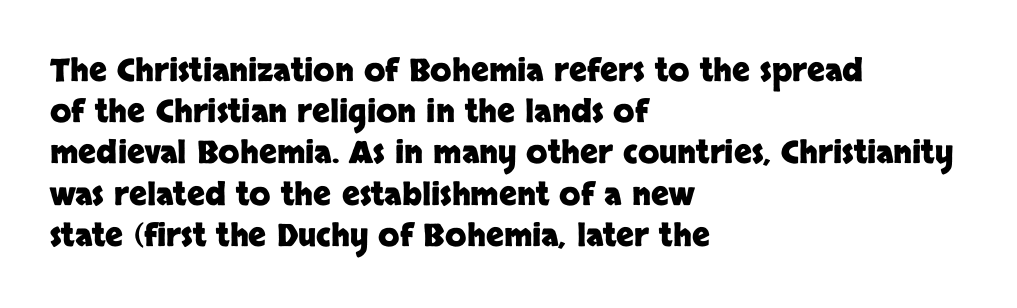
Q: Is the text bold? A: Yes.
Q: Is the text italic (slanted)? A: No, it is upright.
Q: Is the typeface a serif or a sans-serif typeface? A: Sans-serif.
Q: Is the text underlined? A: No.
Q: How is the paragraph aligned? A: Left-aligned.
Q: Is the spacing between letters normal or unusually wide? A: Normal.
Q: Is the spacing between lines tight, normal or loose? A: Normal.
Q: Width (condensed, normal, or wide)? A: Normal.
Q: Stroke contrast? A: Low.
Q: x-height? A: Large.
Q: Monospaced? A: No.
